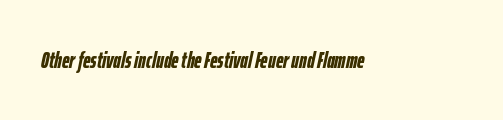
{"italic": "yes", "lean": "right", "slant_degrees": 12, "bold": "yes", "underline": "no", "letter_spacing": "normal", "letter_spacing_em": 0.0, "glyph_px": 23}
